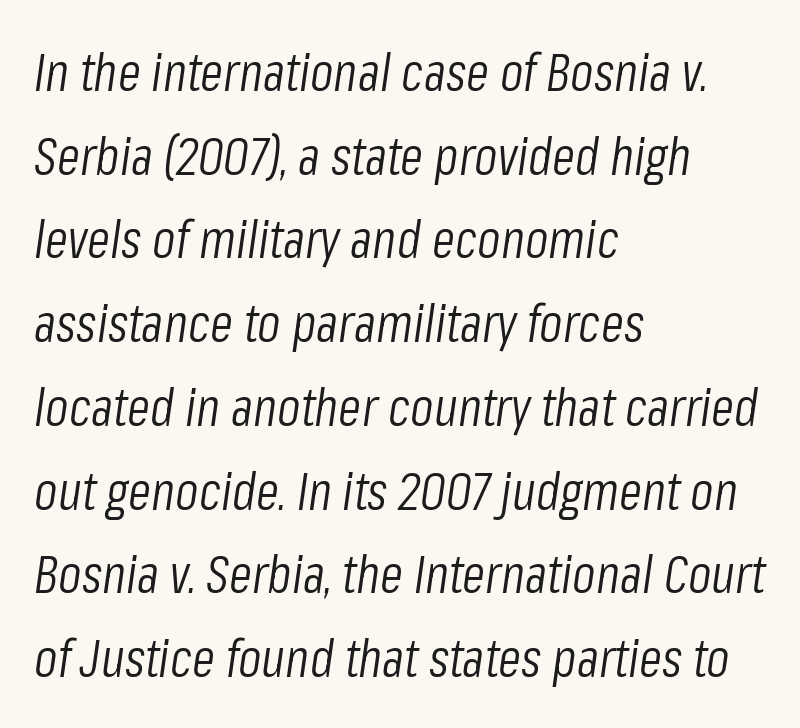
Q: Is the text bold? A: No.
Q: Is the text italic (slanted)? A: Yes, it leans right by about 8 degrees.
Q: Is the text underlined? A: No.
Q: How is the paragraph aligned? A: Left-aligned.
Q: Is the spacing between letters normal or unusually wide? A: Normal.
Q: Is the spacing between lines tight, normal or loose? A: Normal.
Q: Width (condensed, normal, or wide)? A: Condensed.
Q: Stroke contrast? A: Low.
Q: x-height? A: Medium.
Q: Monospaced? A: No.
